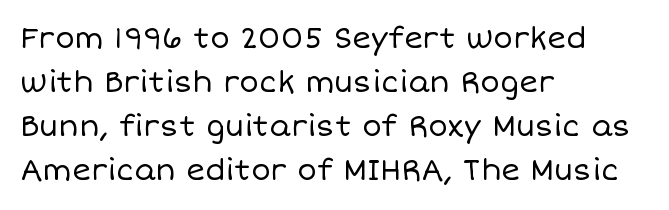
Q: Is the text bold? A: No.
Q: Is the text italic (slanted)? A: No, it is upright.
Q: Is the text underlined? A: No.
Q: How is the paragraph aligned? A: Left-aligned.
Q: Is the spacing between letters normal or unusually wide? A: Normal.
Q: Is the spacing between lines tight, normal or loose? A: Normal.
Q: Width (condensed, normal, or wide)? A: Normal.
Q: Stroke contrast? A: Low.
Q: x-height? A: Large.
Q: Monospaced? A: No.
